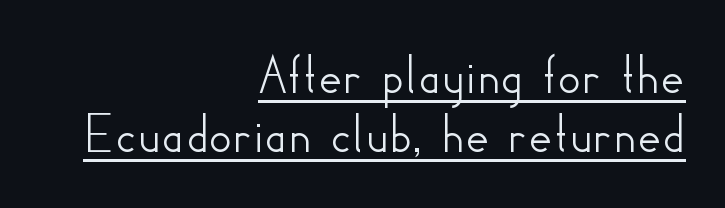
Q: Is the text italic (slanted)? A: No, it is upright.
Q: Is the typeface a serif or a sans-serif typeface? A: Sans-serif.
Q: Is the text underlined? A: Yes.
Q: How is the paragraph aligned? A: Right-aligned.
Q: Is the spacing between letters normal or unusually wide? A: Normal.
Q: Is the spacing between lines tight, normal or loose? A: Tight.
Q: Width (condensed, normal, or wide)? A: Normal.
Q: Stroke contrast? A: Low.
Q: x-height? A: Small.
Q: Monospaced? A: No.
